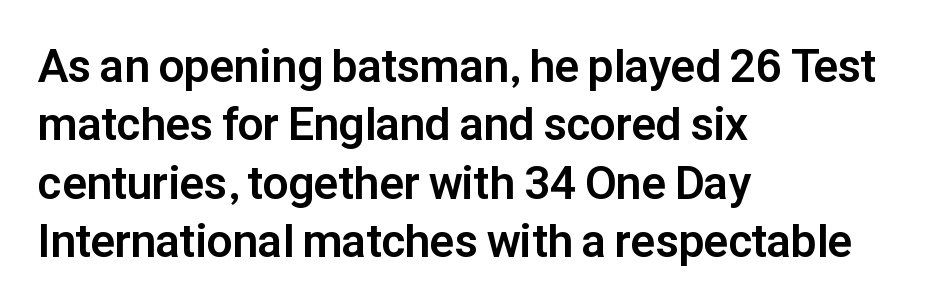
Q: Is the text bold? A: Yes.
Q: Is the text italic (slanted)? A: No, it is upright.
Q: Is the typeface a serif or a sans-serif typeface? A: Sans-serif.
Q: Is the text underlined? A: No.
Q: How is the paragraph aligned? A: Left-aligned.
Q: Is the spacing between letters normal or unusually wide? A: Normal.
Q: Is the spacing between lines tight, normal or loose? A: Normal.
Q: Width (condensed, normal, or wide)? A: Normal.
Q: Stroke contrast? A: Low.
Q: x-height? A: Medium.
Q: Monospaced? A: No.
